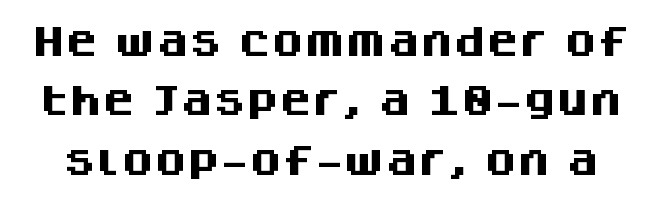
The image shows 33 px heavy sans-serif type, upright; set line spacing 1.8x, normal letter spacing, not underlined; medium stroke contrast and a large x-height.
